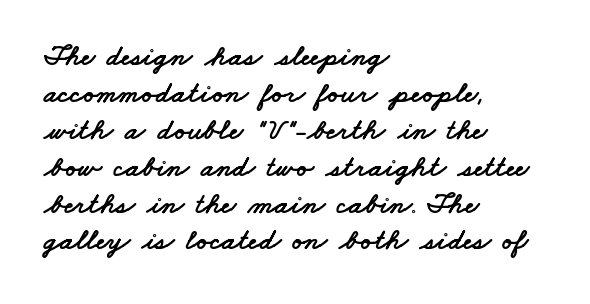
Q: Is the typeface a serif or a sans-serif typeface? A: Sans-serif.
Q: Is the text underlined? A: No.
Q: How is the paragraph aligned? A: Left-aligned.
Q: Is the spacing between letters normal or unusually wide? A: Normal.
Q: Width (condensed, normal, or wide)? A: Wide.
Q: Stroke contrast? A: Low.
Q: x-height? A: Small.
Q: Monospaced? A: No.
